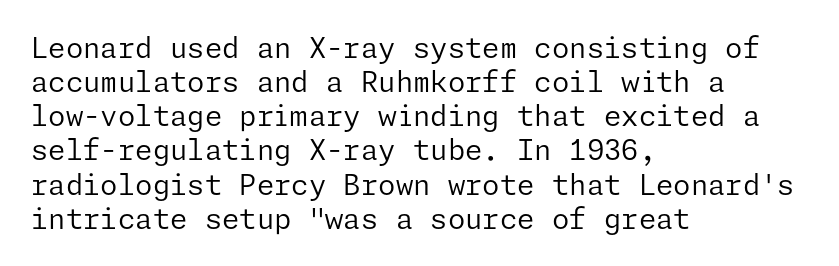
This rendering leaves character spacing at its baseline value. Posture: straight, roman, zero tilt. The typeface has the unassuming heft of standard copy or less. These lines stack with their left ends in a neat column.
